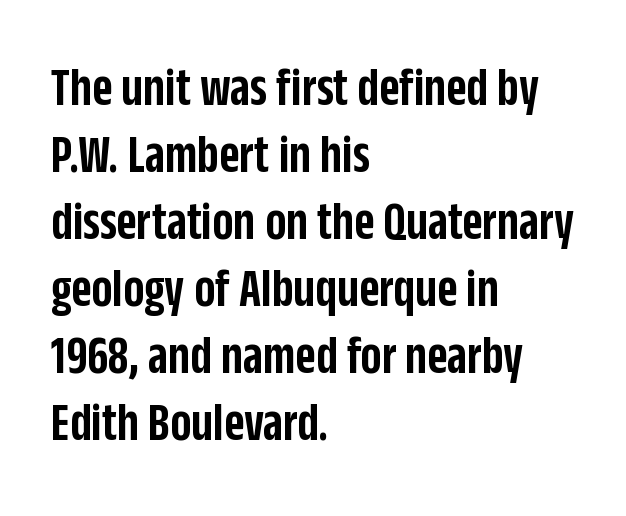
The letters sit at their default tracking, neither squeezed nor spread. Serifs: no, the terminals of the letterforms are clean. One-word summary of the alignment: left. A roman cut, with each character standing at attention. The passage shown is typed in a proportional face where columns would drift.
